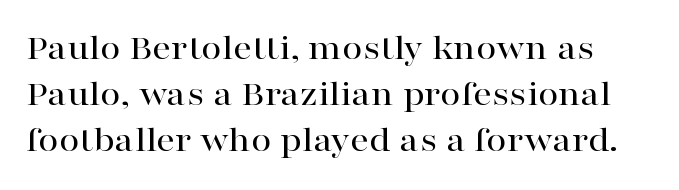
{"serif": "yes", "italic": "no", "width": "wide", "stroke_contrast": "high", "x_height": "medium", "monospaced": "no", "underline": "no", "line_spacing": "normal", "line_spacing_ratio": 1.25, "letter_spacing": "normal", "letter_spacing_em": 0.0, "glyph_px": 37}
